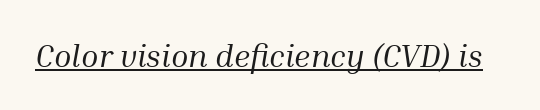
Are there feet on the stems? There are — it's a serif. Compared with typical body copy, the letter spacing here is the same. Each letter keeps its own natural width here, so spacing adapts to shape. This is not heavy type; no bold has been used. This rendering features underlined lettering. The face used here has a pronounced slope to its letters.
